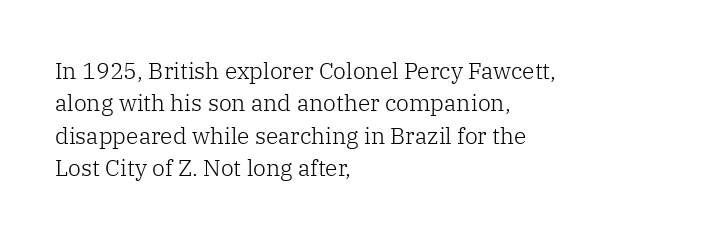
Q: Is the text bold? A: No.
Q: Is the text italic (slanted)? A: No, it is upright.
Q: Is the text underlined? A: No.
Q: How is the paragraph aligned? A: Left-aligned.
Q: Is the spacing between letters normal or unusually wide? A: Normal.
Q: Is the spacing between lines tight, normal or loose? A: Normal.
